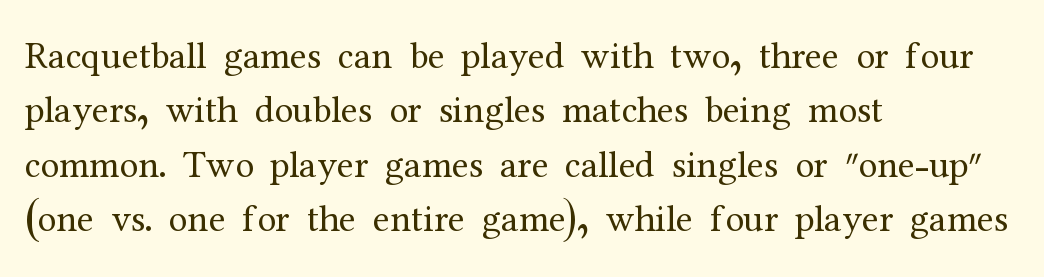
{"serif": "yes", "italic": "no", "bold": "no", "weight": "regular", "width": "normal", "stroke_contrast": "medium", "x_height": "medium", "monospaced": "no", "underline": "no", "align": "left", "line_spacing": "normal", "line_spacing_ratio": 1.43, "letter_spacing": "normal", "letter_spacing_em": 0.0, "glyph_px": 38}
